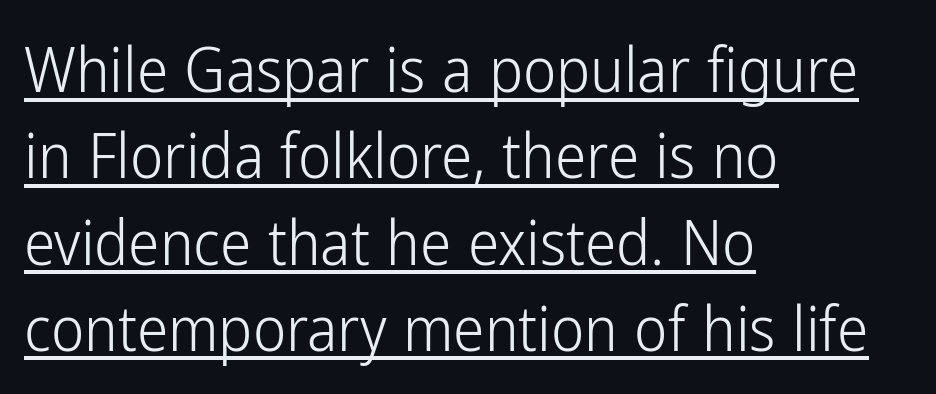
{"serif": "no", "italic": "no", "bold": "no", "weight": "light", "width": "condensed", "stroke_contrast": "low", "x_height": "medium", "monospaced": "no", "underline": "yes", "align": "left", "line_spacing": "normal", "line_spacing_ratio": 1.37, "letter_spacing": "normal", "letter_spacing_em": 0.0, "glyph_px": 63}
